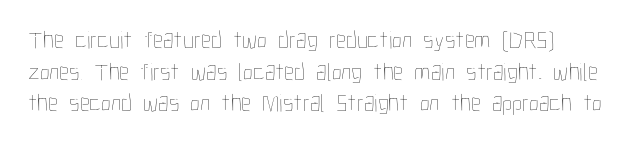
The image shows 25 px text type, upright; set normal line spacing (1.27x), normal letter spacing, not underlined.
